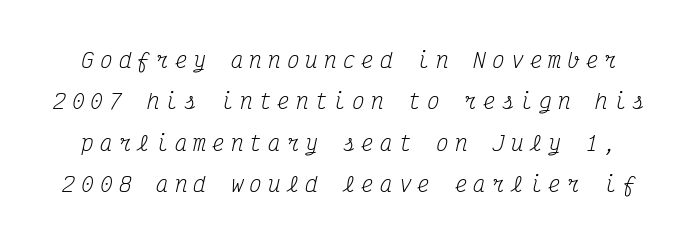
The rendering applies a slant to the glyphs. Leading is clearly above the norm, producing a sparse column. Tracking value appears strongly positive — letters spread wide. The weight would be labelled regular, book, light, or lighter still. This rendering features lettering with no underline.
